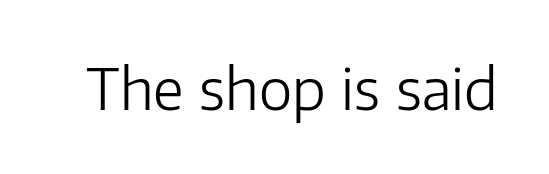
Q: Is the text bold? A: No.
Q: Is the text italic (slanted)? A: No, it is upright.
Q: Is the typeface a serif or a sans-serif typeface? A: Sans-serif.
Q: Is the text underlined? A: No.
Q: Is the spacing between letters normal or unusually wide? A: Normal.
Q: Width (condensed, normal, or wide)? A: Normal.
Q: Stroke contrast? A: Low.
Q: x-height? A: Medium.
Q: Monospaced? A: No.
